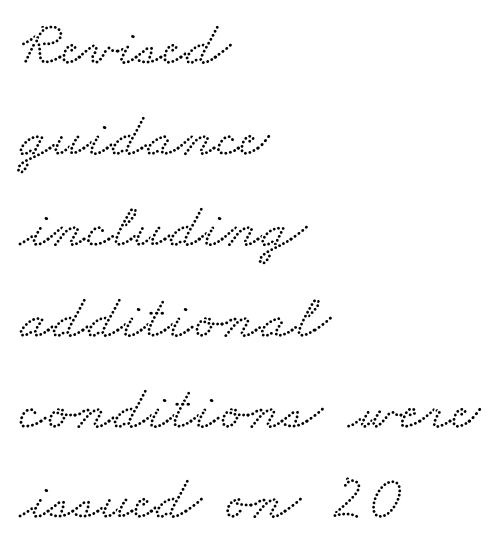
Q: Is the text underlined? A: No.
Q: How is the paragraph aligned? A: Left-aligned.
Q: Is the spacing between letters normal or unusually wide? A: Normal.
Q: Is the spacing between lines tight, normal or loose? A: Normal.
Q: Width (condensed, normal, or wide)? A: Wide.
Q: Stroke contrast? A: Low.
Q: x-height? A: Small.
Q: Monospaced? A: No.
